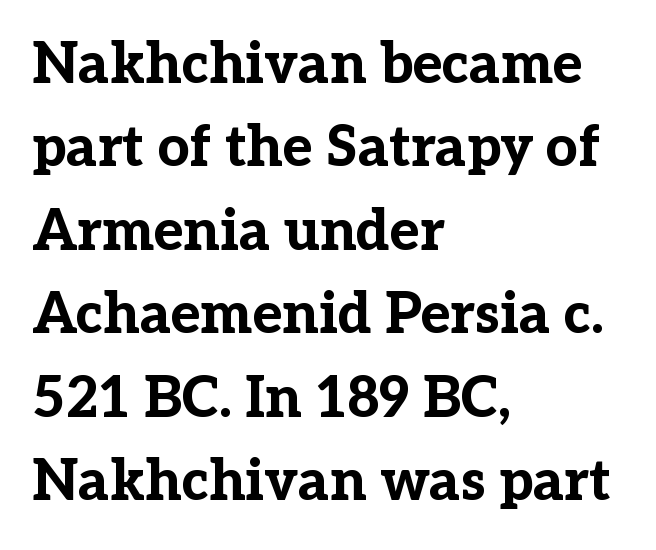
The image shows 56 px bold serif type, upright; set left-aligned, normal line spacing (1.49x), normal letter spacing, not underlined; low stroke contrast and a medium x-height.
